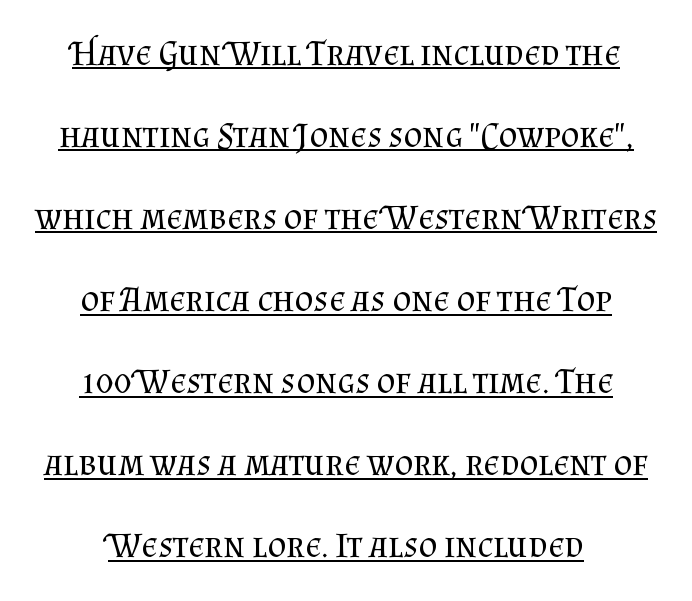
Q: Is the text bold? A: No.
Q: Is the text italic (slanted)? A: No, it is upright.
Q: Is the typeface a serif or a sans-serif typeface? A: Serif.
Q: Is the text underlined? A: Yes.
Q: How is the paragraph aligned? A: Centered.
Q: Is the spacing between letters normal or unusually wide? A: Normal.
Q: Is the spacing between lines tight, normal or loose? A: Loose.
Q: Width (condensed, normal, or wide)? A: Normal.
Q: Stroke contrast? A: Medium.
Q: x-height? A: Small.
Q: Monospaced? A: No.
